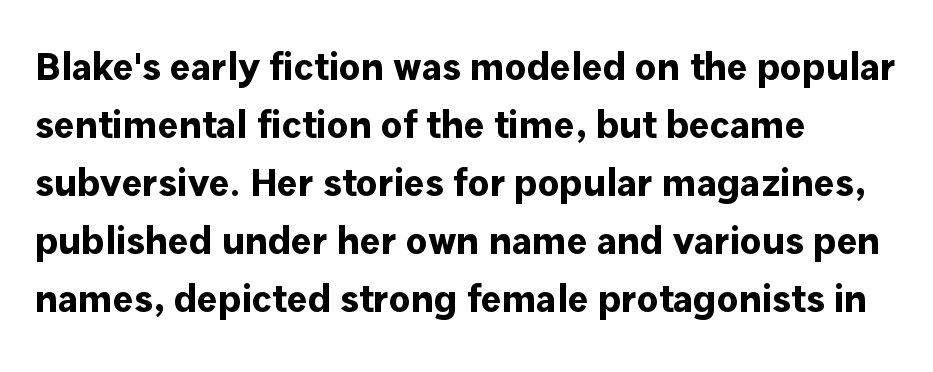
Proportional: the letters do not fall into vertical columns. As a designer I'd log this as weight 700, bold. If you drew a ruler down the left edge, every line would touch it. Observe the absence of serifs on each vertical stroke in this sample. Descenders are the only things crossing below the line.
